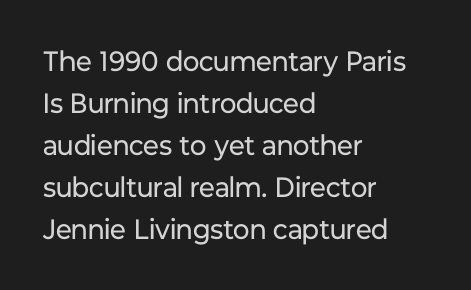
{"serif": "no", "italic": "no", "bold": "no", "weight": "regular", "width": "normal", "stroke_contrast": "low", "x_height": "medium", "monospaced": "no", "underline": "no", "align": "left", "line_spacing": "normal", "line_spacing_ratio": 1.5, "letter_spacing": "normal", "letter_spacing_em": 0.0, "glyph_px": 28}
